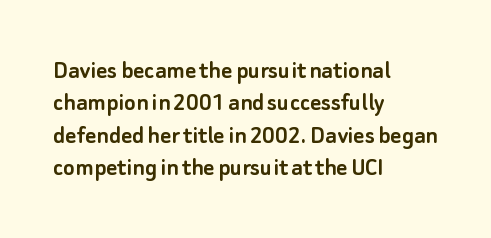
Designer's note — italics off, roman on. The specimen omits any rule beneath the text block's lines. No extra tracking has been applied to these lines. Each line starts at the same left margin while the right side varies.
